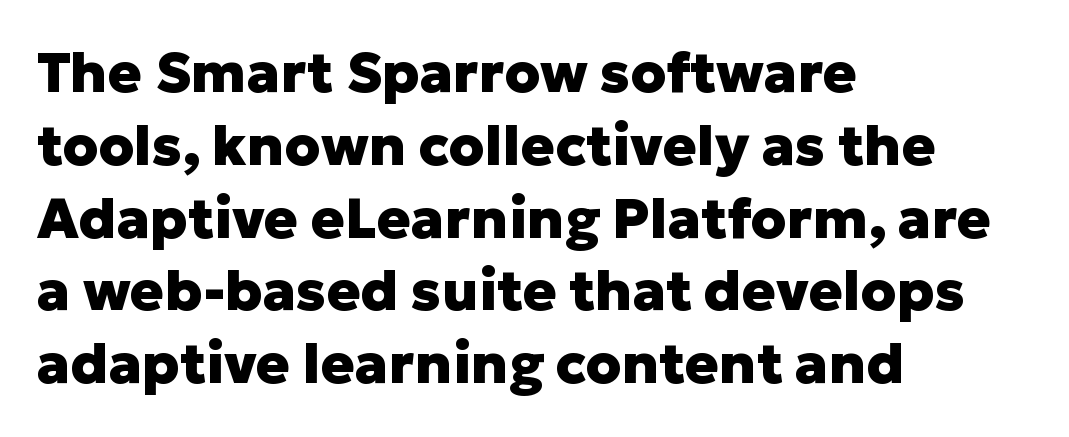
Q: Is the text bold? A: Yes.
Q: Is the text italic (slanted)? A: No, it is upright.
Q: Is the typeface a serif or a sans-serif typeface? A: Sans-serif.
Q: Is the text underlined? A: No.
Q: How is the paragraph aligned? A: Left-aligned.
Q: Is the spacing between letters normal or unusually wide? A: Normal.
Q: Is the spacing between lines tight, normal or loose? A: Normal.
Q: Width (condensed, normal, or wide)? A: Normal.
Q: Stroke contrast? A: Low.
Q: x-height? A: Medium.
Q: Monospaced? A: No.
